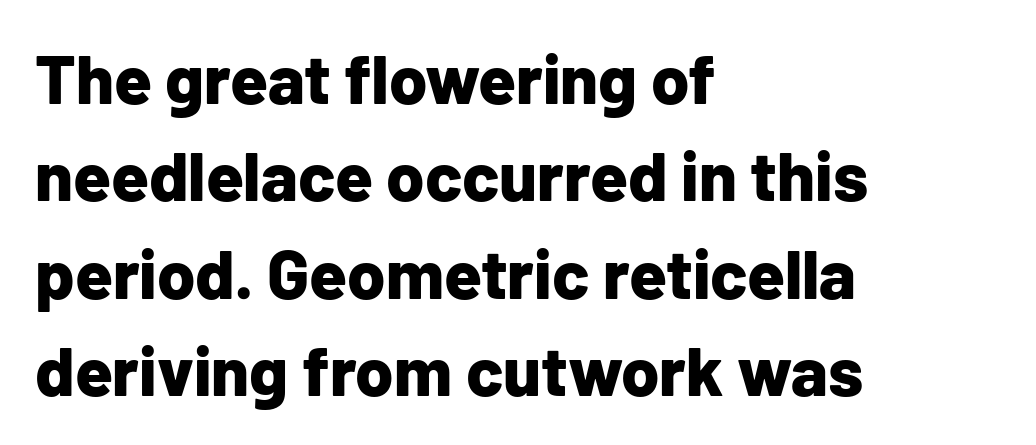
The image shows 69 px bold sans-serif type, upright; set left-aligned, normal line spacing (1.41x), normal letter spacing, not underlined; low stroke contrast and a medium x-height.
